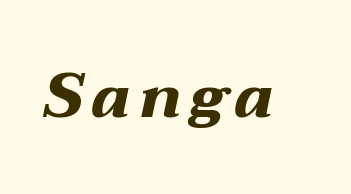
The image shows 63 px bold, wide type, italic (leaning right); set not underlined; medium stroke contrast and a medium x-height.
